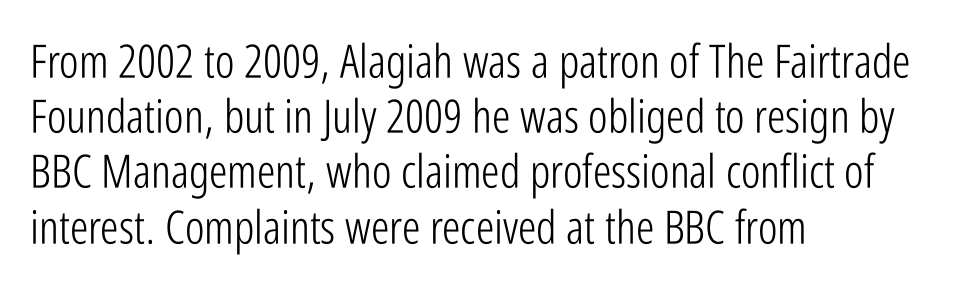
The image shows 46 px light, condensed sans-serif type, upright; set left-aligned, line spacing 1.2x, normal letter spacing, not underlined; low stroke contrast and a medium x-height.
